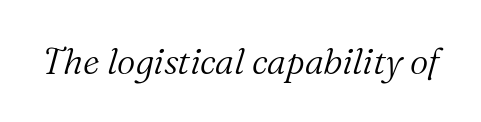
Q: Is the text bold? A: No.
Q: Is the text italic (slanted)? A: Yes, it leans right by about 16 degrees.
Q: Is the typeface a serif or a sans-serif typeface? A: Serif.
Q: Is the text underlined? A: No.
Q: Is the spacing between letters normal or unusually wide? A: Normal.
Q: Width (condensed, normal, or wide)? A: Normal.
Q: Stroke contrast? A: Medium.
Q: x-height? A: Medium.
Q: Monospaced? A: No.
